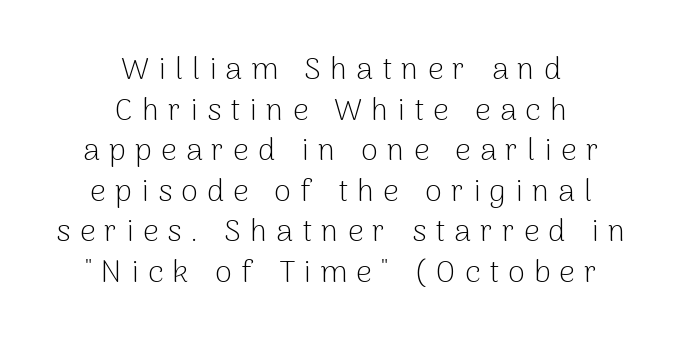
The image shows 31 px light sans-serif type, upright; set centered, normal line spacing (1.31x), unusually wide letter spacing (+0.29 em), not underlined; low stroke contrast and a medium x-height.
